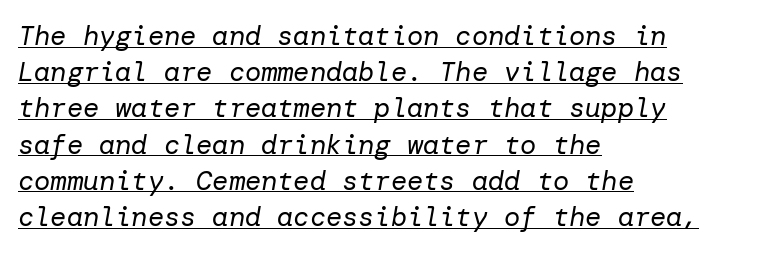
Each line starts at the same left margin while the right side varies. This sample uses an oblique cut, with every glyph tilted off the vertical. A baseline rule has been typeset under these characters. This sample uses plain, unmodified letter spacing. Leading matches the norm, producing a regular column. The typesetting does not lean heavy: it is not bold.
